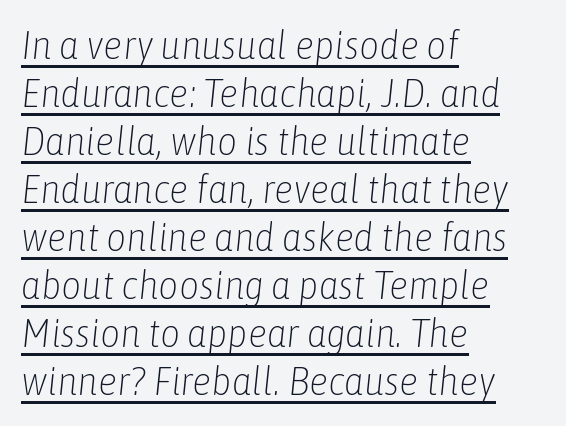
The image shows 39 px light, condensed type, italic (leaning right); set left-aligned, line spacing 1.23x, normal letter spacing, underlined; low stroke contrast and a medium x-height.
